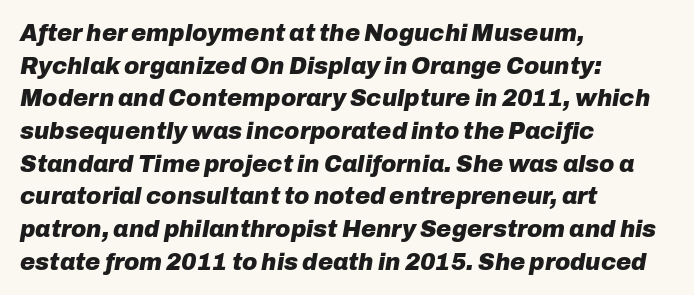
{"italic": "yes", "lean": "right", "slant_degrees": 10, "bold": "yes", "underline": "no", "align": "left", "line_spacing": "normal", "line_spacing_ratio": 1.42, "letter_spacing": "normal", "letter_spacing_em": 0.0, "glyph_px": 23}
